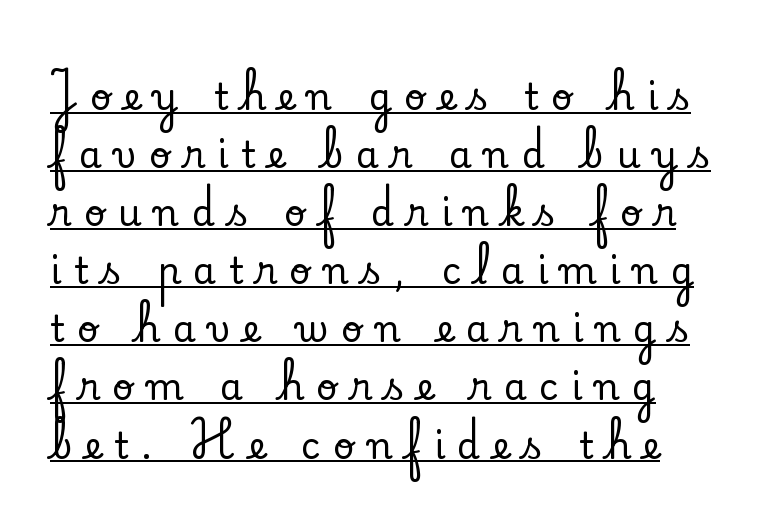
Horizontal alignment here is leftward, the default for most running prose. Emphasis is given by a line drawn under the lettering. Classification — serif. This is the regular roman posture of the typeface.
